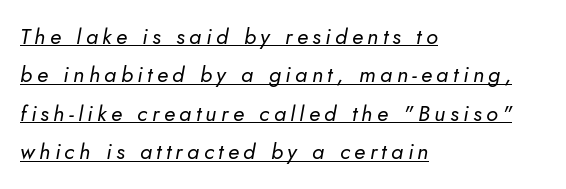
{"italic": "yes", "lean": "right", "slant_degrees": 10, "bold": "no", "underline": "yes", "align": "left", "line_spacing_ratio": 1.75, "letter_spacing": "wide", "letter_spacing_em": 0.2, "glyph_px": 22}
